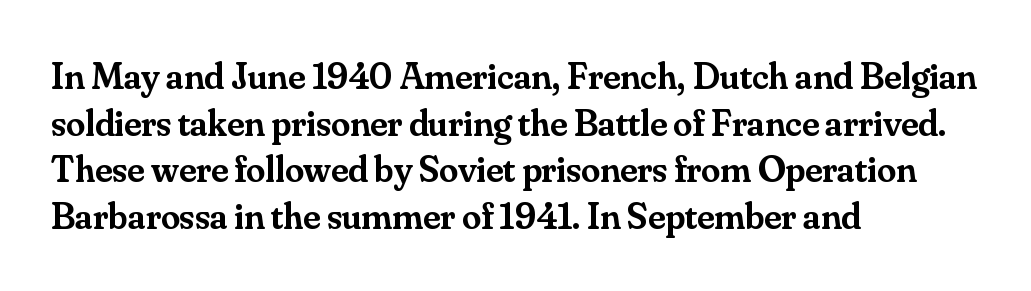
Q: Is the text bold? A: Semi-bold.
Q: Is the text italic (slanted)? A: No, it is upright.
Q: Is the typeface a serif or a sans-serif typeface? A: Serif.
Q: Is the text underlined? A: No.
Q: How is the paragraph aligned? A: Left-aligned.
Q: Is the spacing between letters normal or unusually wide? A: Normal.
Q: Width (condensed, normal, or wide)? A: Normal.
Q: Stroke contrast? A: Medium.
Q: x-height? A: Small.
Q: Monospaced? A: No.
